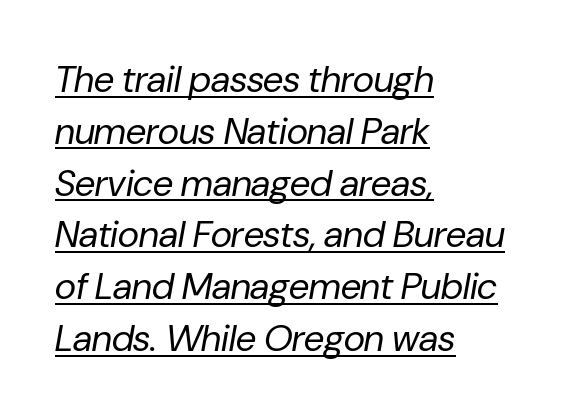
The image shows 37 px regular-weight type, italic (leaning right); set left-aligned, normal line spacing (1.4x), normal letter spacing, underlined; low stroke contrast and a medium x-height.
